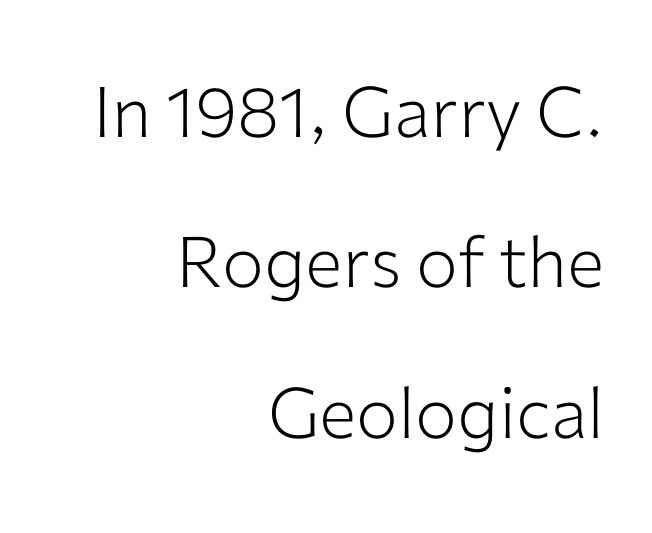
Q: Is the text bold? A: No.
Q: Is the text italic (slanted)? A: No, it is upright.
Q: Is the typeface a serif or a sans-serif typeface? A: Sans-serif.
Q: Is the text underlined? A: No.
Q: How is the paragraph aligned? A: Right-aligned.
Q: Is the spacing between letters normal or unusually wide? A: Normal.
Q: Is the spacing between lines tight, normal or loose? A: Loose.
Q: Width (condensed, normal, or wide)? A: Normal.
Q: Stroke contrast? A: Low.
Q: x-height? A: Medium.
Q: Monospaced? A: No.
